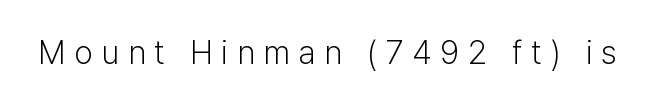
Q: Is the text bold? A: No.
Q: Is the text italic (slanted)? A: No, it is upright.
Q: Is the typeface a serif or a sans-serif typeface? A: Sans-serif.
Q: Is the text underlined? A: No.
Q: Is the spacing between letters normal or unusually wide? A: Unusually wide.
Q: Width (condensed, normal, or wide)? A: Normal.
Q: Stroke contrast? A: Low.
Q: x-height? A: Medium.
Q: Monospaced? A: No.
